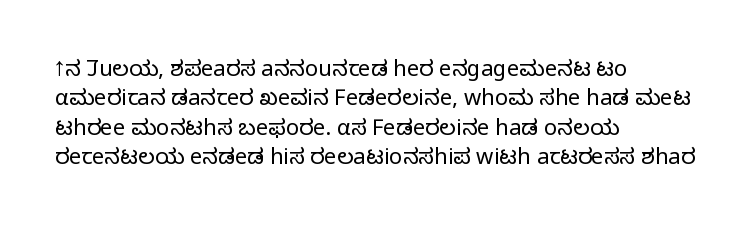
Bare-footed words on every line. Every stem runs plumb, perpendicular to the baseline. The typesetting does not lean heavy: it is not bold. Tracking value appears to be zero — textbook default spacing. The vertical gap from one line to the next is medium.
